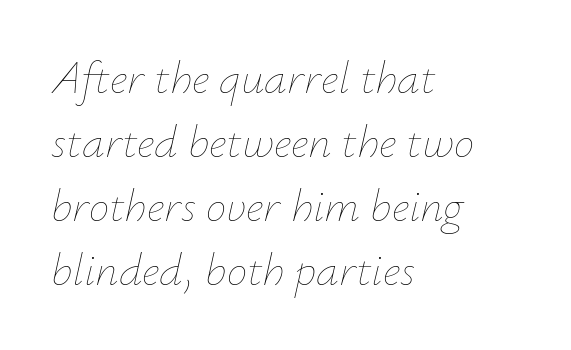
{"italic": "yes", "lean": "right", "slant_degrees": 12, "bold": "no", "weight": "thin", "width": "normal", "stroke_contrast": "low", "x_height": "small", "monospaced": "no", "underline": "no", "align": "left", "line_spacing": "normal", "line_spacing_ratio": 1.39, "letter_spacing": "normal", "letter_spacing_em": 0.0, "glyph_px": 46}
